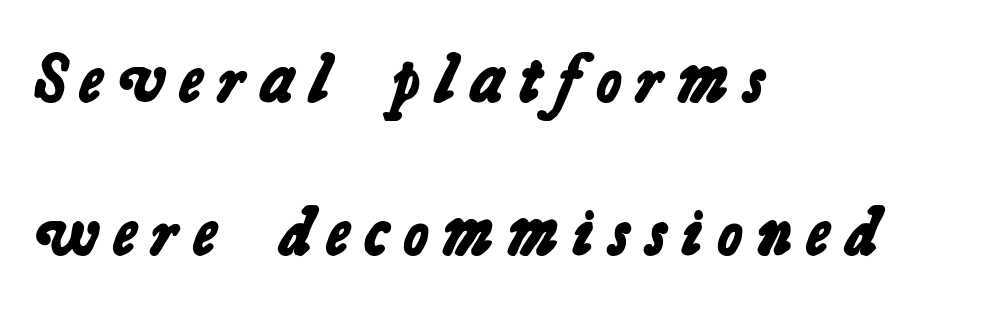
{"serif": "no", "bold": "yes", "weight": "bold", "width": "normal", "stroke_contrast": "low", "x_height": "medium", "monospaced": "no", "underline": "no", "align": "left", "line_spacing": "loose", "line_spacing_ratio": 2.22, "letter_spacing": "wide", "letter_spacing_em": 0.22, "glyph_px": 69}
